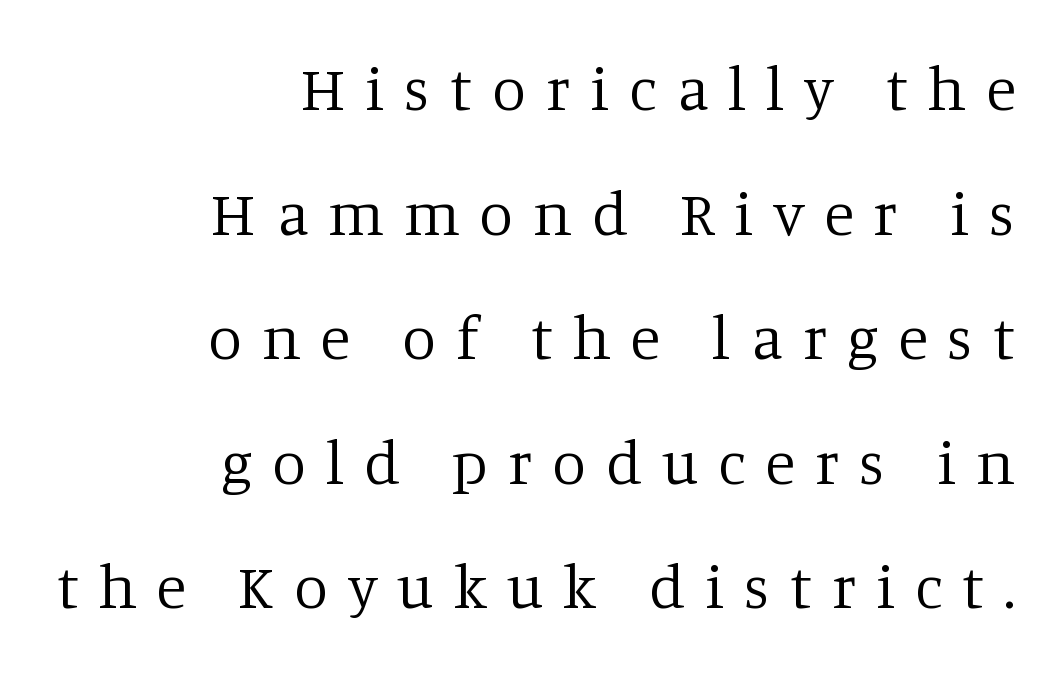
{"serif": "yes", "italic": "no", "bold": "no", "weight": "regular", "width": "normal", "stroke_contrast": "low", "x_height": "large", "monospaced": "no", "underline": "no", "align": "right", "line_spacing": "loose", "line_spacing_ratio": 2.01, "letter_spacing": "wide", "letter_spacing_em": 0.32, "glyph_px": 62}
